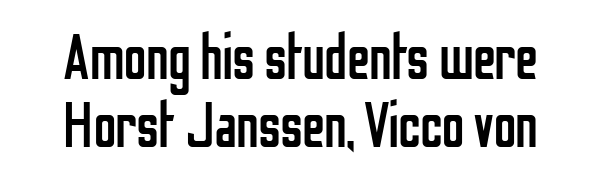
The image shows 64 px regular-weight, condensed sans-serif type, upright; set tight line spacing (1.06x), normal letter spacing, not underlined; low stroke contrast and a medium x-height.
